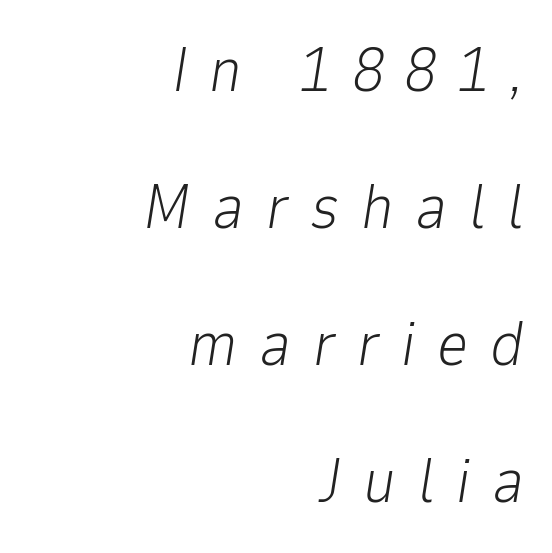
{"italic": "yes", "lean": "right", "slant_degrees": 9, "bold": "no", "weight": "light", "width": "normal", "stroke_contrast": "low", "x_height": "medium", "monospaced": "no", "underline": "no", "align": "right", "line_spacing": "loose", "line_spacing_ratio": 2.21, "letter_spacing": "wide", "letter_spacing_em": 0.35, "glyph_px": 62}
